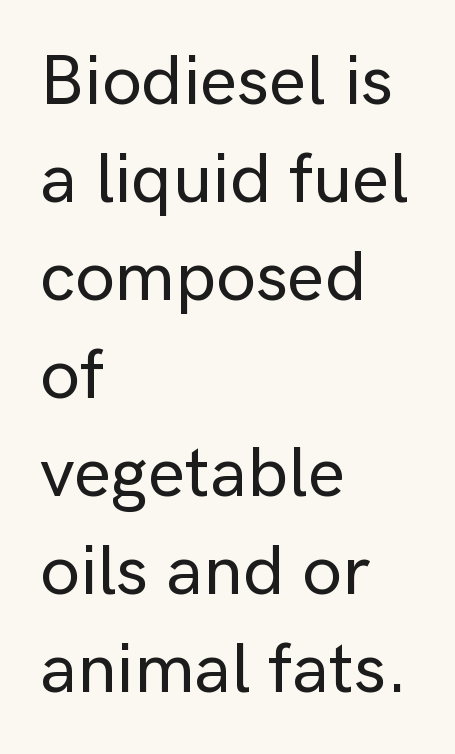
Unlike a traditional serif, this face leaves its strokes unadorned. Standard letterfit; no display-style spreading of the glyphs. These lines were composed using upright roman letters. Casual observation: everything's shoved over to the left.
